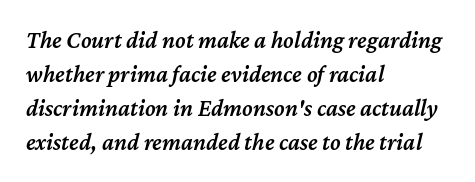
Q: Is the text bold? A: Semi-bold.
Q: Is the text italic (slanted)? A: Yes, it leans right by about 12 degrees.
Q: Is the text underlined? A: No.
Q: How is the paragraph aligned? A: Left-aligned.
Q: Is the spacing between letters normal or unusually wide? A: Normal.
Q: Is the spacing between lines tight, normal or loose? A: Normal.
